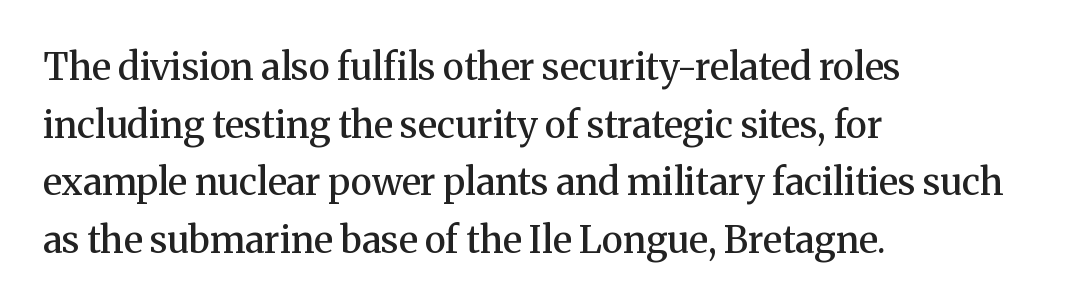
{"serif": "yes", "italic": "no", "bold": "semi", "weight": "semibold", "width": "normal", "stroke_contrast": "medium", "x_height": "medium", "monospaced": "no", "underline": "no", "align": "left", "line_spacing": "normal", "line_spacing_ratio": 1.56, "letter_spacing": "normal", "letter_spacing_em": 0.0, "glyph_px": 37}
